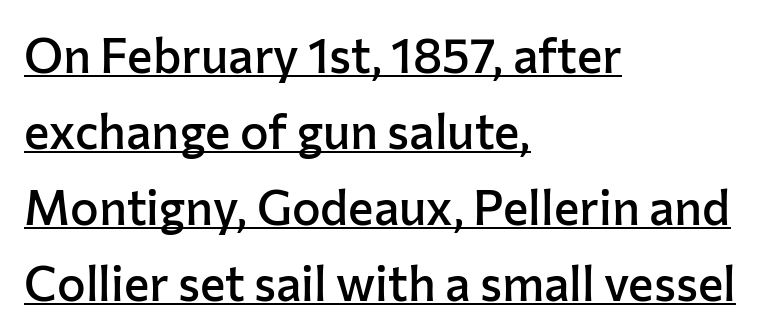
Q: Is the text bold? A: Semi-bold.
Q: Is the text italic (slanted)? A: No, it is upright.
Q: Is the typeface a serif or a sans-serif typeface? A: Sans-serif.
Q: Is the text underlined? A: Yes.
Q: How is the paragraph aligned? A: Left-aligned.
Q: Is the spacing between letters normal or unusually wide? A: Normal.
Q: Is the spacing between lines tight, normal or loose? A: Normal.
Q: Width (condensed, normal, or wide)? A: Normal.
Q: Stroke contrast? A: Low.
Q: x-height? A: Medium.
Q: Monospaced? A: No.
